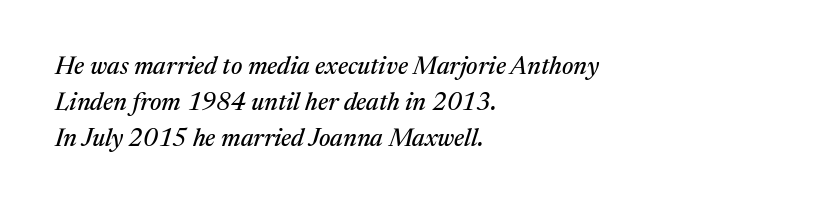
Q: Is the text italic (slanted)? A: Yes, it leans right by about 17 degrees.
Q: Is the text underlined? A: No.
Q: How is the paragraph aligned? A: Left-aligned.
Q: Is the spacing between letters normal or unusually wide? A: Normal.
Q: Is the spacing between lines tight, normal or loose? A: Normal.
